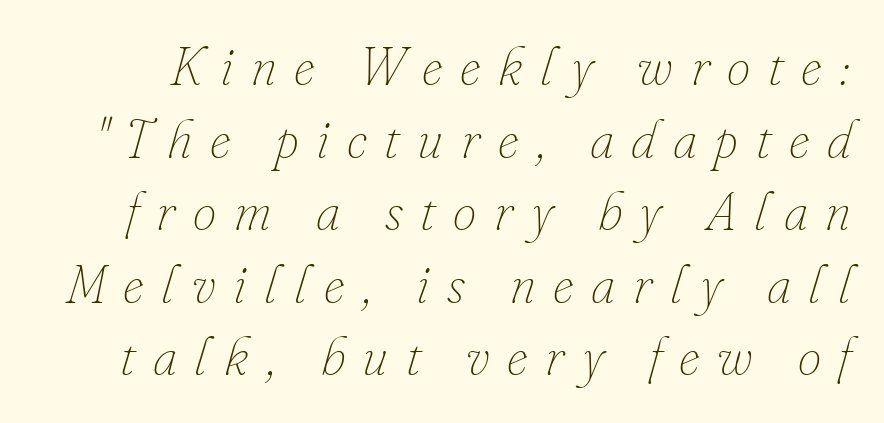
{"italic": "yes", "lean": "right", "slant_degrees": 16, "bold": "no", "weight": "thin", "width": "normal", "stroke_contrast": "low", "x_height": "small", "monospaced": "no", "underline": "no", "line_spacing": "normal", "line_spacing_ratio": 1.37, "letter_spacing": "wide", "letter_spacing_em": 0.33, "glyph_px": 53}
